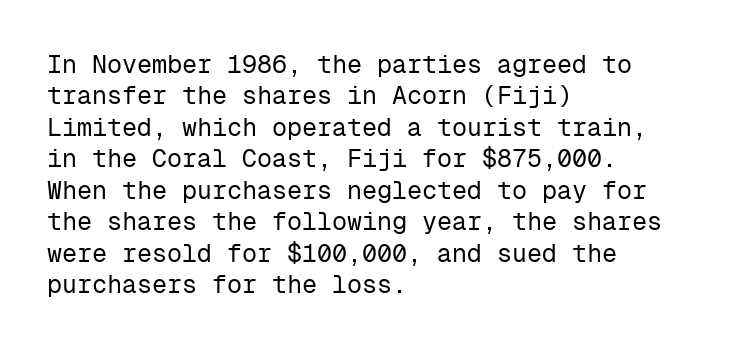
{"italic": "no", "bold": "no", "underline": "no", "align": "left", "line_spacing": "normal", "line_spacing_ratio": 1.26, "letter_spacing": "normal", "letter_spacing_em": 0.0, "glyph_px": 25}
